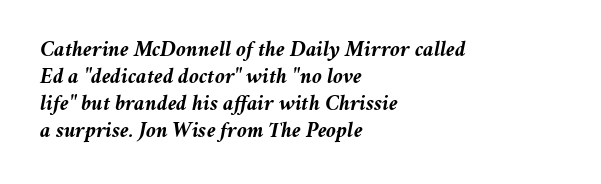
The image shows 22 px bold type, italic (leaning right); set left-aligned, line spacing 1.22x, normal letter spacing, not underlined.
